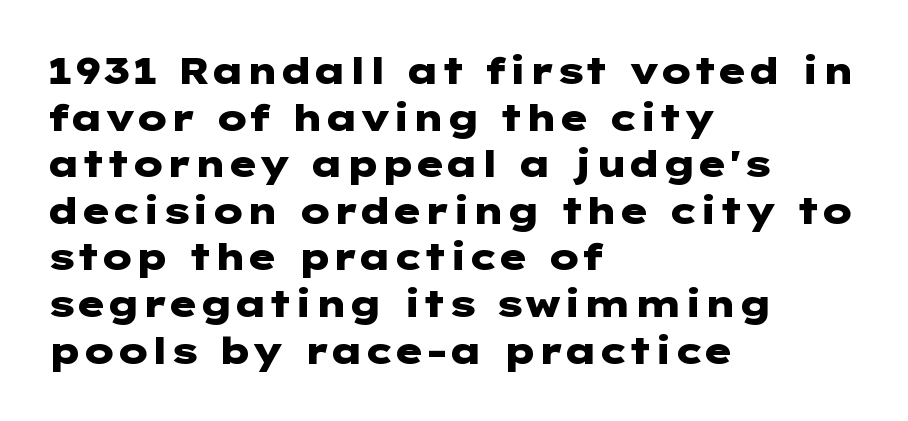
The image shows 37 px heavy, wide sans-serif type, upright; set left-aligned, normal line spacing (1.26x), normal letter spacing, not underlined; low stroke contrast and a medium x-height.
